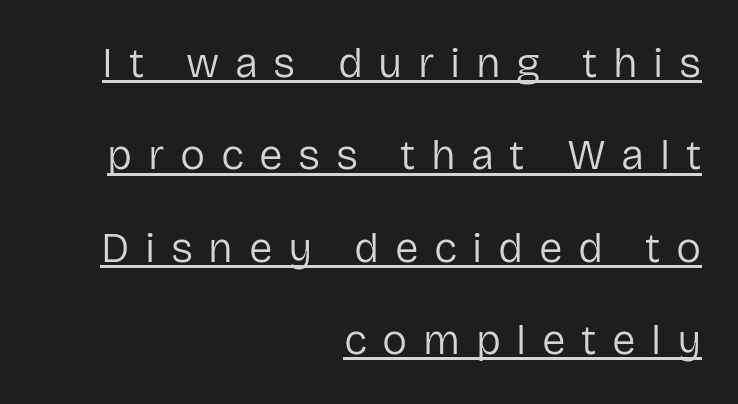
Q: Is the text bold? A: No.
Q: Is the text italic (slanted)? A: No, it is upright.
Q: Is the typeface a serif or a sans-serif typeface? A: Sans-serif.
Q: Is the text underlined? A: Yes.
Q: How is the paragraph aligned? A: Right-aligned.
Q: Is the spacing between letters normal or unusually wide? A: Unusually wide.
Q: Is the spacing between lines tight, normal or loose? A: Loose.
Q: Width (condensed, normal, or wide)? A: Normal.
Q: Stroke contrast? A: Low.
Q: x-height? A: Medium.
Q: Monospaced? A: No.
